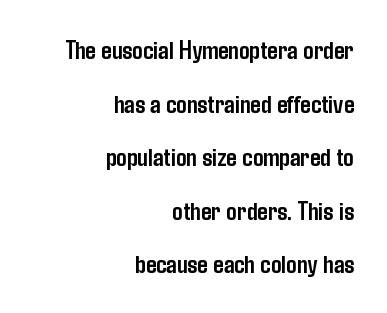
{"italic": "no", "bold": "yes", "underline": "no", "align": "right", "line_spacing": "loose", "line_spacing_ratio": 2.06, "letter_spacing": "normal", "letter_spacing_em": 0.0, "glyph_px": 26}
